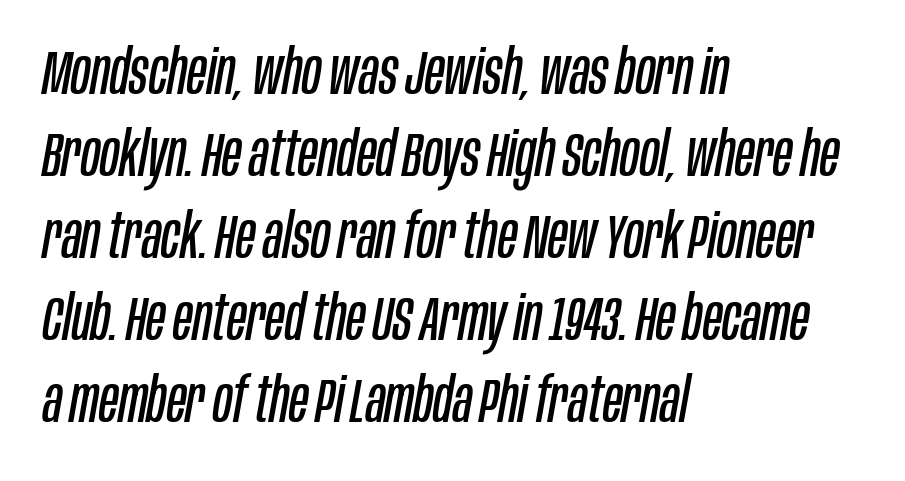
Words appear dense and cohesive because spacing is normal. Stroke mass is kept to a normal reading level or below. Check the space under the baseline: it is left empty. This sample keeps an unexceptional amount of space between lines. Observe the lean: these are italic letterforms. The lines in this sample share a left origin and differ only in where they stop.
